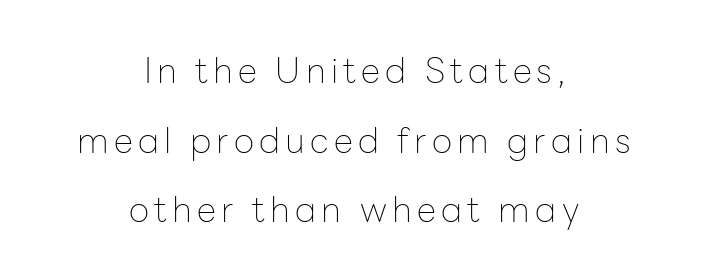
{"serif": "no", "italic": "no", "bold": "no", "weight": "thin", "width": "normal", "stroke_contrast": "low", "x_height": "medium", "monospaced": "no", "underline": "no", "align": "center", "line_spacing": "loose", "line_spacing_ratio": 1.99, "glyph_px": 35}
